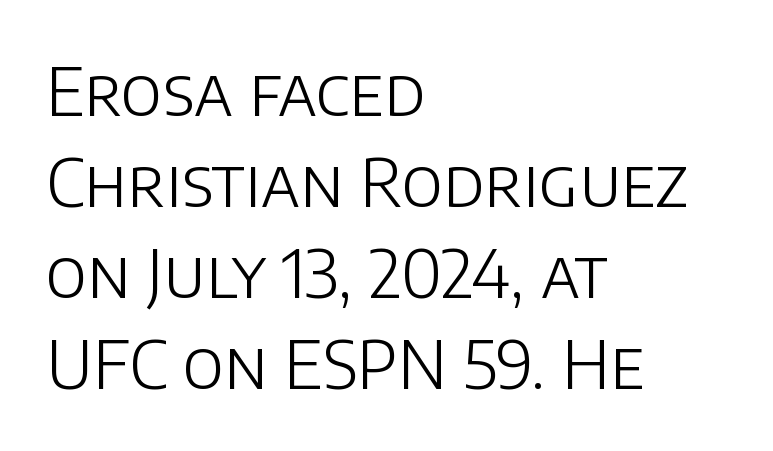
{"serif": "no", "italic": "no", "bold": "no", "weight": "light", "width": "normal", "stroke_contrast": "low", "x_height": "large", "monospaced": "no", "underline": "no", "align": "left", "line_spacing": "normal", "line_spacing_ratio": 1.36, "letter_spacing": "normal", "letter_spacing_em": 0.0, "glyph_px": 67}
